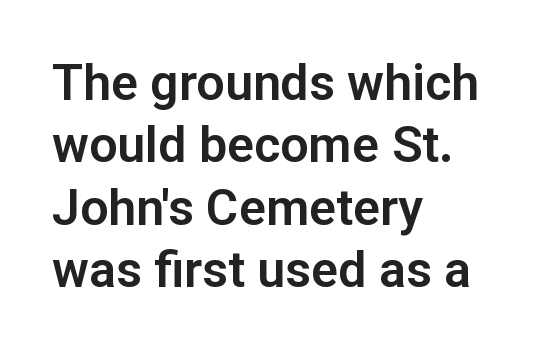
{"serif": "no", "italic": "no", "width": "normal", "stroke_contrast": "low", "x_height": "medium", "monospaced": "no", "underline": "no", "align": "left", "line_spacing": "normal", "line_spacing_ratio": 1.25, "letter_spacing": "normal", "letter_spacing_em": 0.0, "glyph_px": 50}
